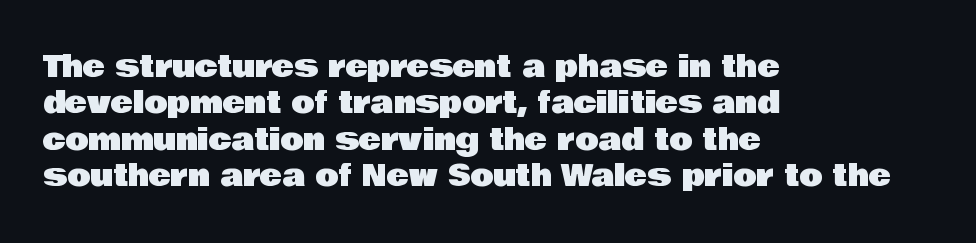
Plain, unruled lines of type. This rendering uses left alignment, leaving the right contour irregular. Here the glyphs are tracked normally, forming tight word shapes. Do the characters align in a grid? No, the font is proportional. Regarding serifs, this sample does without them.
